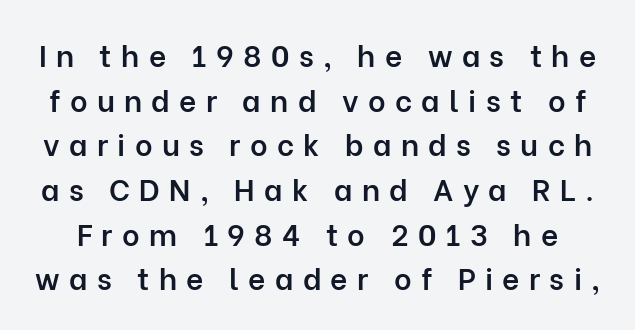
What kind of face is this? One without serifs — a sans. Compared with typical paragraphs, the rows here are spaced about the same. The rendering inserts visible extra space after every character. A somewhat darkened texture: the type is semibold rather than bold. Looks like regular typesetting: each glyph gets only the width it needs. The font's upright variant was chosen for this text.
